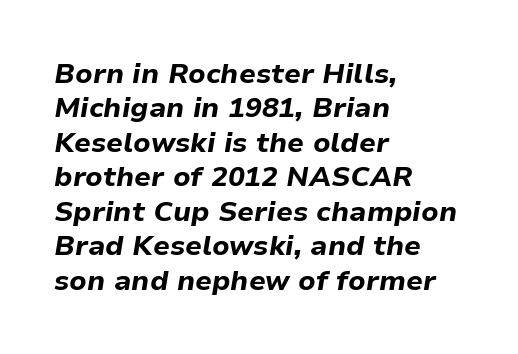
Notice how the passage keeps a crisp vertical edge on the left only. Students, note that the glyphs here touch the page at normal intervals. Weight: bold. A clean baseline with only descenders dipping below it. Each letter keeps its own natural width here, so spacing adapts to shape.
